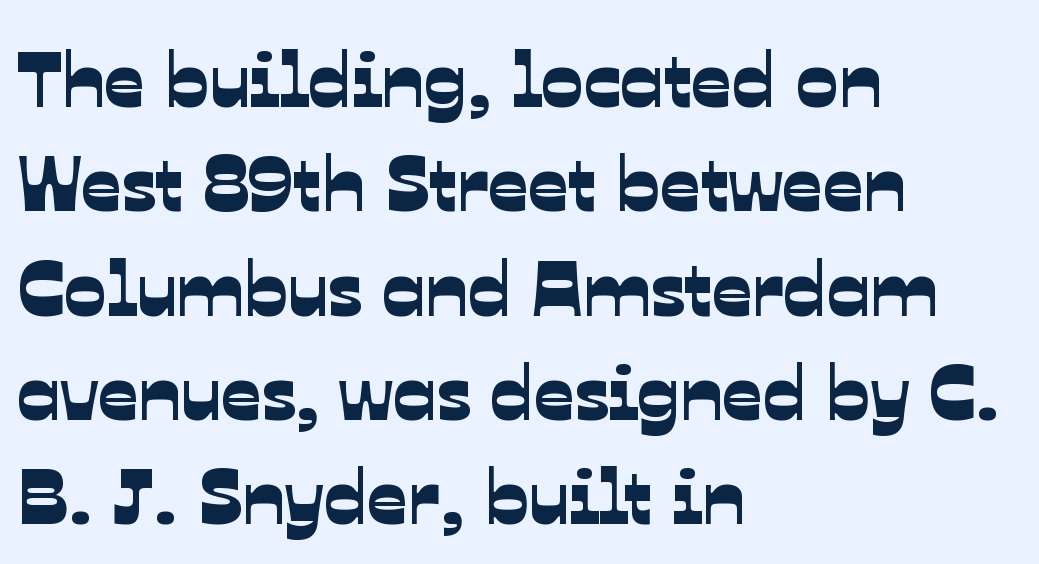
Inter-character spacing is left at the font's built-in metrics. Serif or sans? Sans — the stroke terminals are bare. Caption: multi-line text, flush left, ragged right. Do the characters align in a grid? No, the font is proportional.
